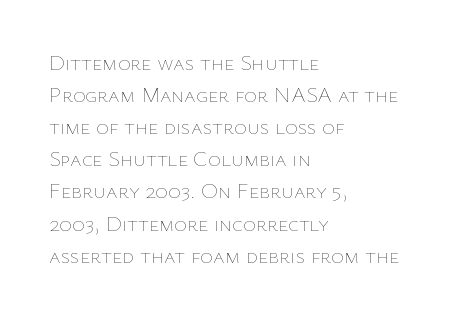
Weight: in the light-to-regular range. These lines keep a tight, regular rhythm from letter to letter. Any mark beneath the type? The region is blank. Left-aligned paragraph, ragged on the right. If you drew a line through each stem, it would be perfectly vertical. Honestly, the row spacing looks completely unremarkable.
